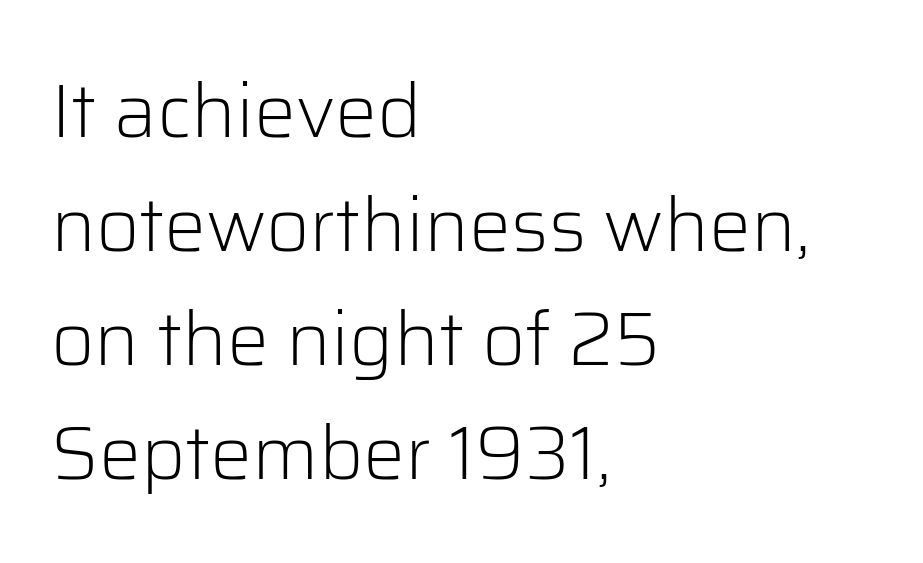
The image shows 75 px light sans-serif type, upright; set left-aligned, normal line spacing (1.52x), normal letter spacing, not underlined; low stroke contrast and a medium x-height.
